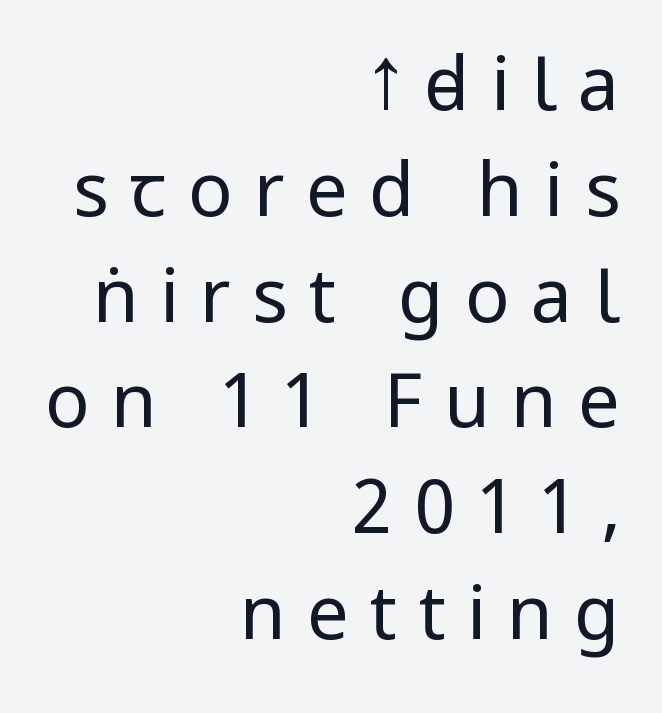
Q: Is the text bold? A: No.
Q: Is the text italic (slanted)? A: No, it is upright.
Q: Is the typeface a serif or a sans-serif typeface? A: Sans-serif.
Q: Is the text underlined? A: No.
Q: How is the paragraph aligned? A: Right-aligned.
Q: Is the spacing between letters normal or unusually wide? A: Unusually wide.
Q: Is the spacing between lines tight, normal or loose? A: Normal.
Q: Width (condensed, normal, or wide)? A: Condensed.
Q: Stroke contrast? A: Low.
Q: x-height? A: Large.
Q: Monospaced? A: No.
